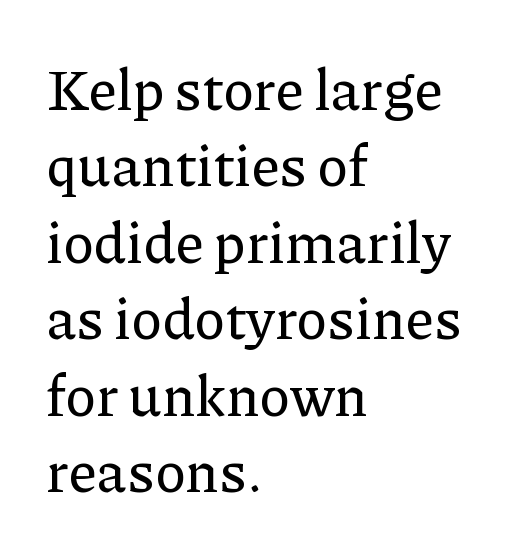
The image shows 57 px serif type, upright; set left-aligned, normal line spacing (1.34x), normal letter spacing, not underlined; low stroke contrast and a medium x-height.
